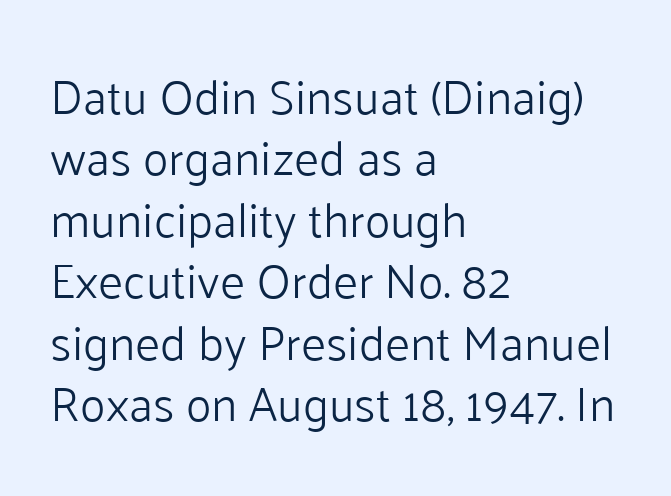
Q: Is the text bold? A: No.
Q: Is the text italic (slanted)? A: No, it is upright.
Q: Is the typeface a serif or a sans-serif typeface? A: Sans-serif.
Q: Is the text underlined? A: No.
Q: How is the paragraph aligned? A: Left-aligned.
Q: Is the spacing between letters normal or unusually wide? A: Normal.
Q: Is the spacing between lines tight, normal or loose? A: Normal.
Q: Width (condensed, normal, or wide)? A: Normal.
Q: Stroke contrast? A: Low.
Q: x-height? A: Medium.
Q: Monospaced? A: No.
